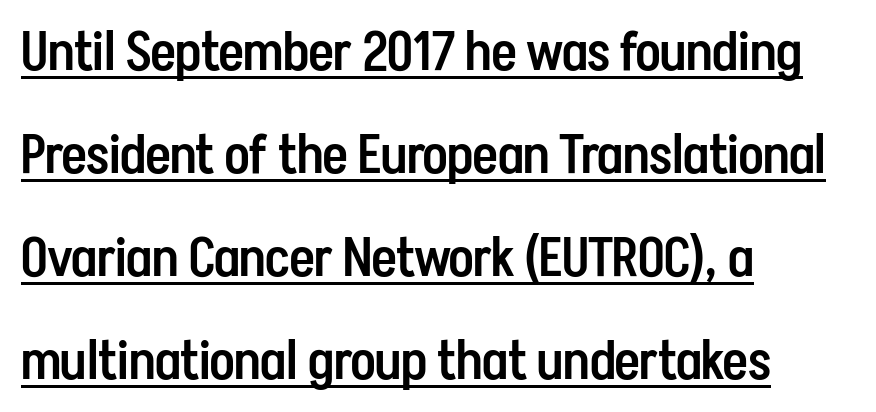
It's the straight-up-and-down kind of type. The face used here is rendered with its standard letterfit. Note the varied advance widths — an 'i' is clearly narrower than an 'm'. This sample carries an underscore along the baseline area. This rendering employs a face without finishing strokes, i.e., a sans-serif.
